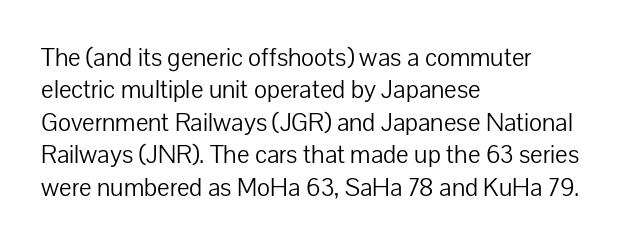
The words here are not underlined. Whoever set this chose a conventional vertical rhythm. Honestly, the letter spacing is just normal — you wouldn't notice it. Tall strokes in this sample are plumb rather than angled. Compared with a centered layout, this one pins lines to the left instead. The weight tops out at a normal text grade.
